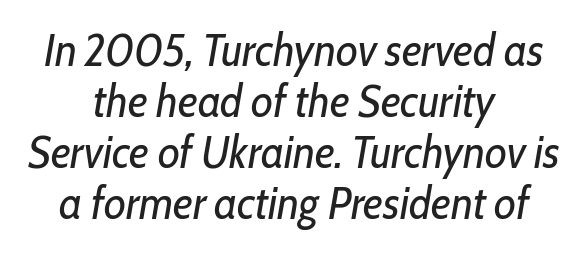
The image shows 45 px regular-weight, condensed type, italic (leaning right); set centered, tight line spacing (1.13x), normal letter spacing, not underlined; low stroke contrast and a medium x-height.
